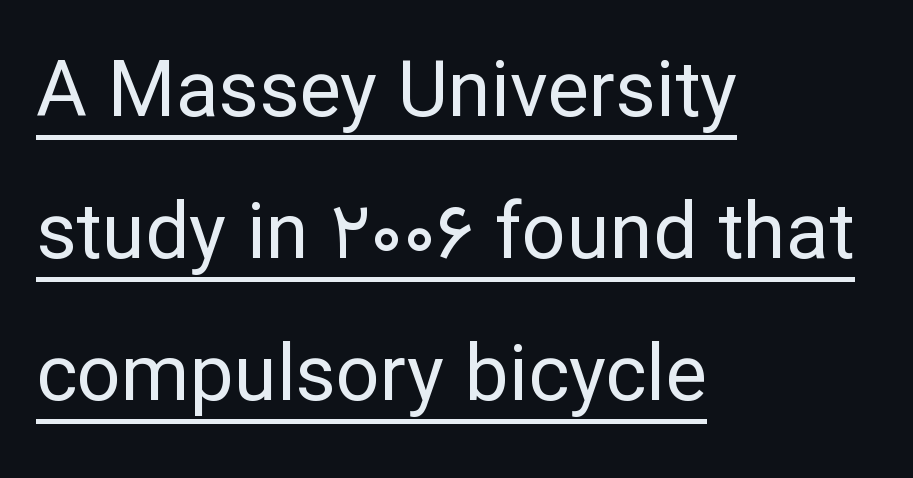
Q: Is the text bold? A: No.
Q: Is the text italic (slanted)? A: No, it is upright.
Q: Is the typeface a serif or a sans-serif typeface? A: Sans-serif.
Q: Is the text underlined? A: Yes.
Q: How is the paragraph aligned? A: Left-aligned.
Q: Is the spacing between letters normal or unusually wide? A: Normal.
Q: Width (condensed, normal, or wide)? A: Normal.
Q: Stroke contrast? A: Low.
Q: x-height? A: Medium.
Q: Monospaced? A: No.
